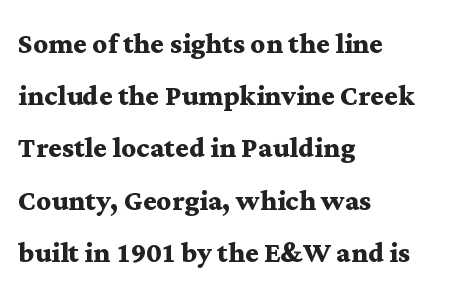
Q: Is the text bold? A: Yes.
Q: Is the text italic (slanted)? A: No, it is upright.
Q: Is the typeface a serif or a sans-serif typeface? A: Serif.
Q: Is the text underlined? A: No.
Q: How is the paragraph aligned? A: Left-aligned.
Q: Is the spacing between letters normal or unusually wide? A: Normal.
Q: Is the spacing between lines tight, normal or loose? A: Normal.
Q: Width (condensed, normal, or wide)? A: Wide.
Q: Stroke contrast? A: Medium.
Q: x-height? A: Medium.
Q: Monospaced? A: No.
